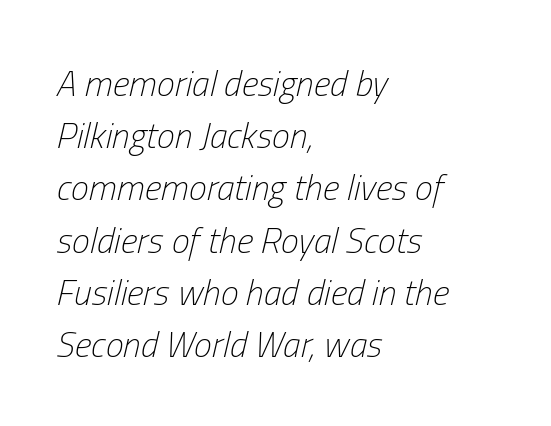
The image shows 36 px light, condensed type, italic (leaning right); set left-aligned, normal line spacing (1.45x), normal letter spacing, not underlined; low stroke contrast and a medium x-height.
